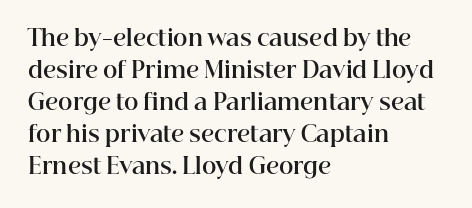
The image shows 22 px bold type, upright; set left-aligned, normal line spacing (1.46x), normal letter spacing, not underlined.
